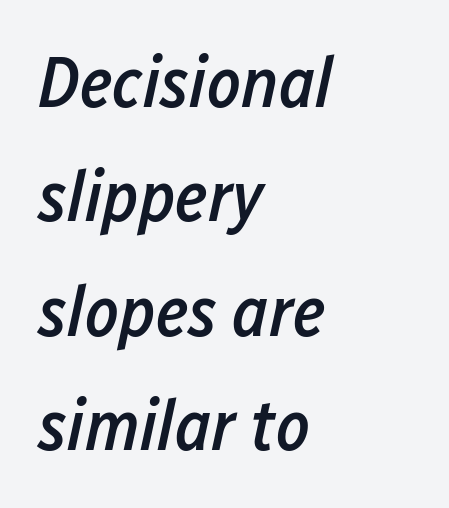
{"italic": "yes", "lean": "right", "slant_degrees": 12, "bold": "semi", "weight": "semibold", "width": "condensed", "stroke_contrast": "low", "x_height": "medium", "monospaced": "no", "underline": "no", "align": "left", "line_spacing": "normal", "line_spacing_ratio": 1.59, "letter_spacing": "normal", "letter_spacing_em": 0.0, "glyph_px": 72}
